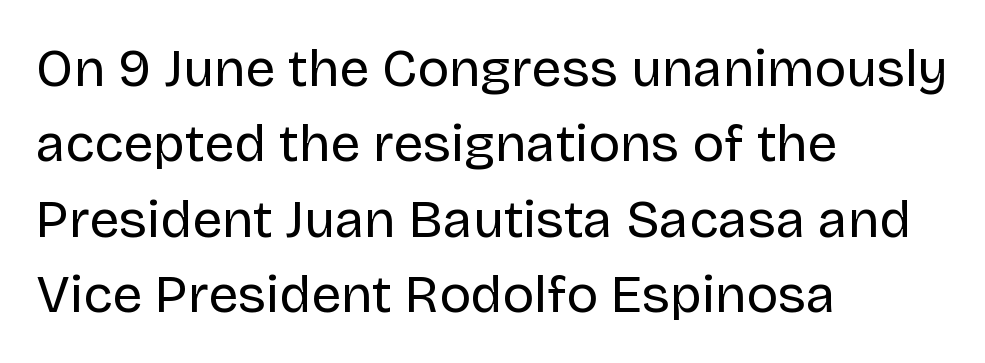
Q: Is the text bold? A: No.
Q: Is the text italic (slanted)? A: No, it is upright.
Q: Is the typeface a serif or a sans-serif typeface? A: Sans-serif.
Q: Is the text underlined? A: No.
Q: How is the paragraph aligned? A: Left-aligned.
Q: Is the spacing between letters normal or unusually wide? A: Normal.
Q: Is the spacing between lines tight, normal or loose? A: Normal.
Q: Width (condensed, normal, or wide)? A: Normal.
Q: Stroke contrast? A: Low.
Q: x-height? A: Large.
Q: Monospaced? A: No.
